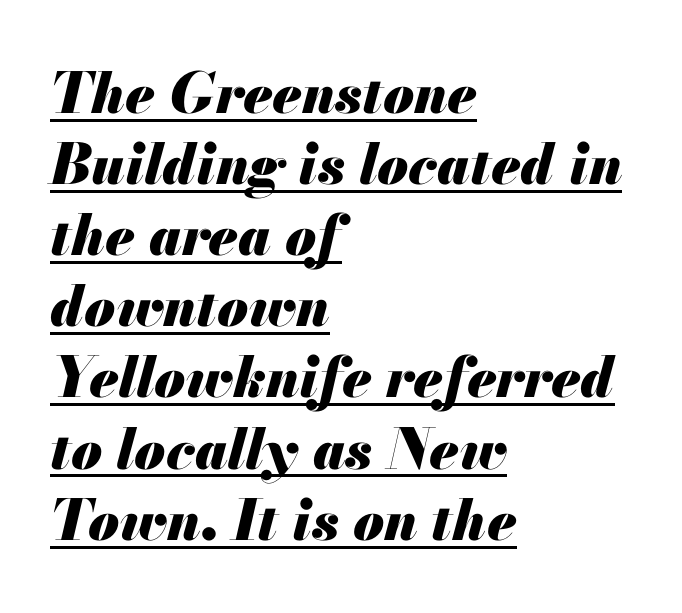
The image shows 56 px heavy type, italic (leaning right); set left-aligned, normal line spacing (1.27x), normal letter spacing, underlined; medium stroke contrast and a small x-height.
